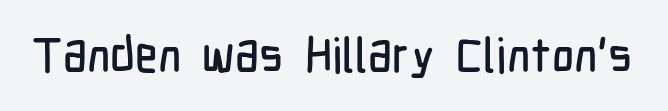
Q: Is the text italic (slanted)? A: No, it is upright.
Q: Is the typeface a serif or a sans-serif typeface? A: Sans-serif.
Q: Is the text underlined? A: No.
Q: Is the spacing between letters normal or unusually wide? A: Normal.
Q: Width (condensed, normal, or wide)? A: Condensed.
Q: Stroke contrast? A: Low.
Q: x-height? A: Medium.
Q: Monospaced? A: No.
